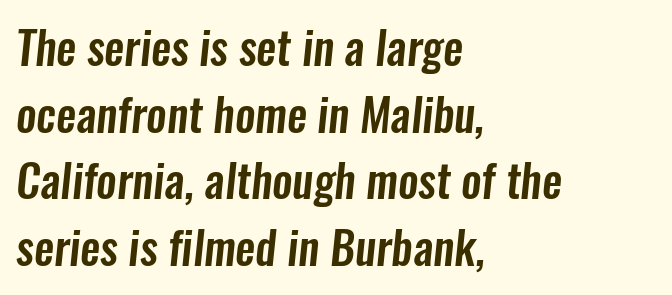
The image shows 45 px condensed sans-serif type; set left-aligned, normal line spacing (1.48x), normal letter spacing, not underlined; low stroke contrast and a medium x-height.
